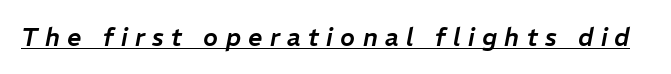
The image shows 25 px text type, italic (leaning right); set unusually wide letter spacing (+0.29 em), underlined.
